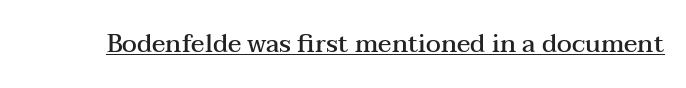
Q: Is the text bold? A: Semi-bold.
Q: Is the text italic (slanted)? A: No, it is upright.
Q: Is the text underlined? A: Yes.
Q: Is the spacing between letters normal or unusually wide? A: Normal.
